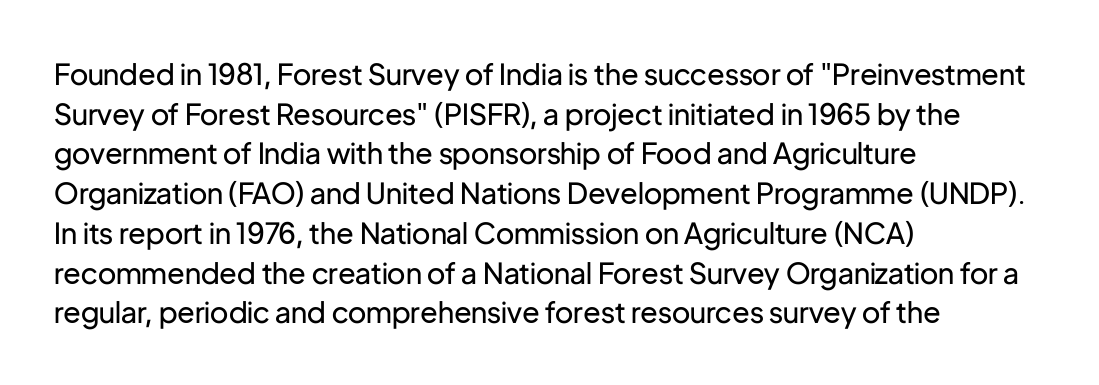
Look at the bottom of the vertical strokes: they stop flat, with no serifs. The letterforms sit shoulder to shoulder at normal distance. A classic flush-left, rag-right setting is used for this passage. Any mark beneath the type? The region is blank. Evenly set lines give the paragraph a standard silhouette.
